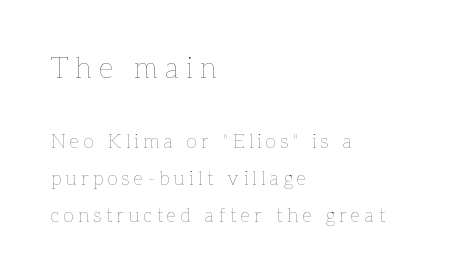
{"italic": "no", "bold": "no", "weight": "thin", "width": "normal", "stroke_contrast": "low", "x_height": "medium", "monospaced": "no", "underline": "no", "align": "left", "line_spacing": "loose", "line_spacing_ratio": 1.94, "letter_spacing": "wide", "letter_spacing_em": 0.24, "larger_block": "first", "size_ratio": 1.53, "glyph_px": 29}
